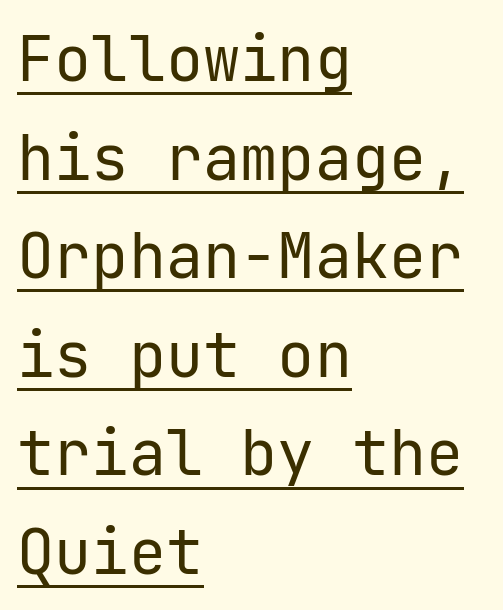
The image shows 62 px regular-weight sans-serif type, upright; set left-aligned, normal line spacing (1.59x), normal letter spacing, underlined; low stroke contrast and a medium x-height.
